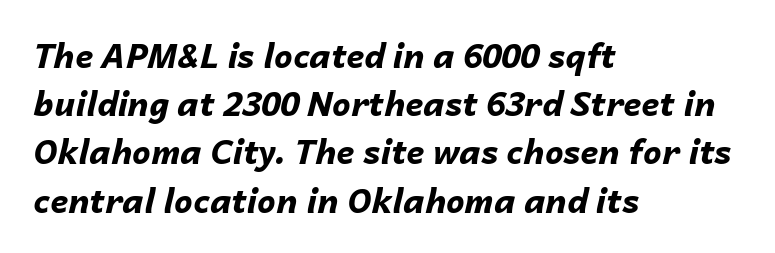
Q: Is the text bold? A: Yes.
Q: Is the text italic (slanted)? A: Yes, it leans right by about 14 degrees.
Q: Is the text underlined? A: No.
Q: How is the paragraph aligned? A: Left-aligned.
Q: Is the spacing between letters normal or unusually wide? A: Normal.
Q: Is the spacing between lines tight, normal or loose? A: Normal.
Q: Width (condensed, normal, or wide)? A: Normal.
Q: Stroke contrast? A: Low.
Q: x-height? A: Medium.
Q: Monospaced? A: No.
